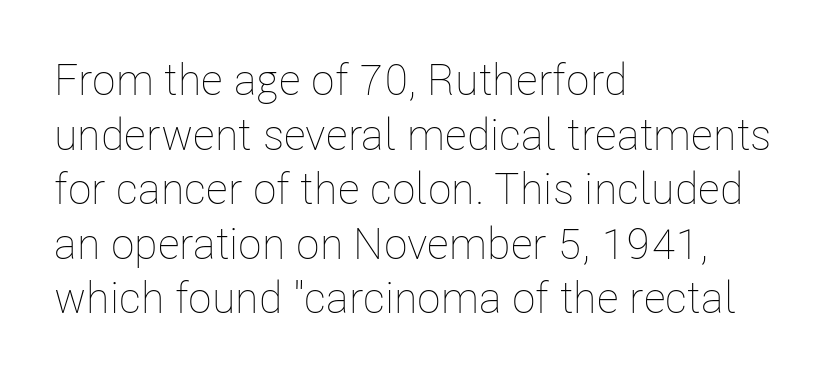
{"italic": "no", "bold": "no", "weight": "thin", "width": "condensed", "stroke_contrast": "low", "x_height": "medium", "monospaced": "no", "underline": "no", "align": "left", "line_spacing_ratio": 1.24, "letter_spacing": "normal", "letter_spacing_em": 0.0, "glyph_px": 44}
